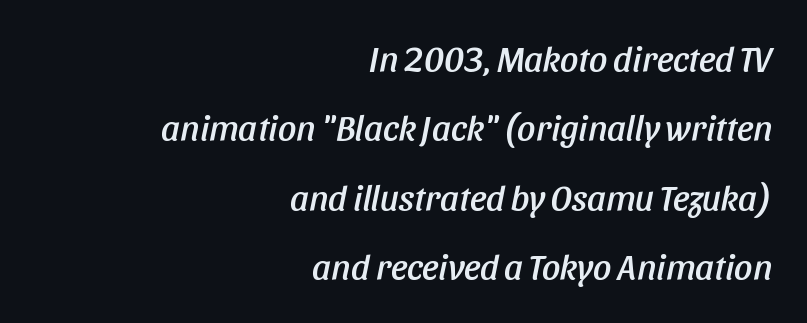
The rendering uses natural spacing where letterforms have individual widths. If you drew a line through each stem, it would be angled. Clear beneath every line of the passage. Short note: letters normally spaced. The rendering uses a large line-height, opening up the rows. Layout note: lines flush right.
